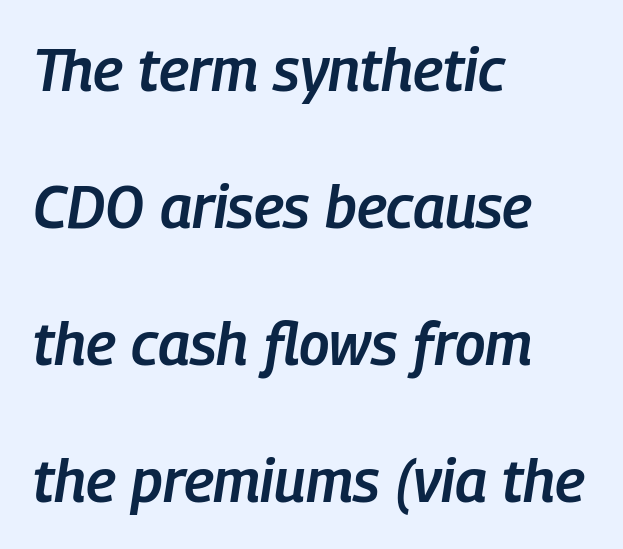
Descender tails drop into unmarked territory. Moderately thickened strokes mark this as semibold type. The leading is generous, giving the passage an open texture. Emphasis-style slanted type is in use.
